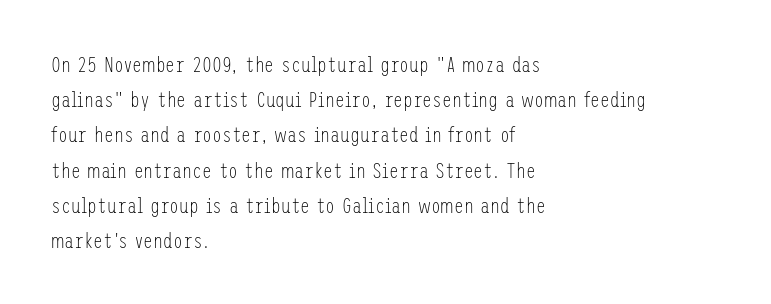
Q: Is the text bold? A: No.
Q: Is the text italic (slanted)? A: No, it is upright.
Q: Is the text underlined? A: No.
Q: How is the paragraph aligned? A: Left-aligned.
Q: Is the spacing between letters normal or unusually wide? A: Normal.
Q: Is the spacing between lines tight, normal or loose? A: Normal.
